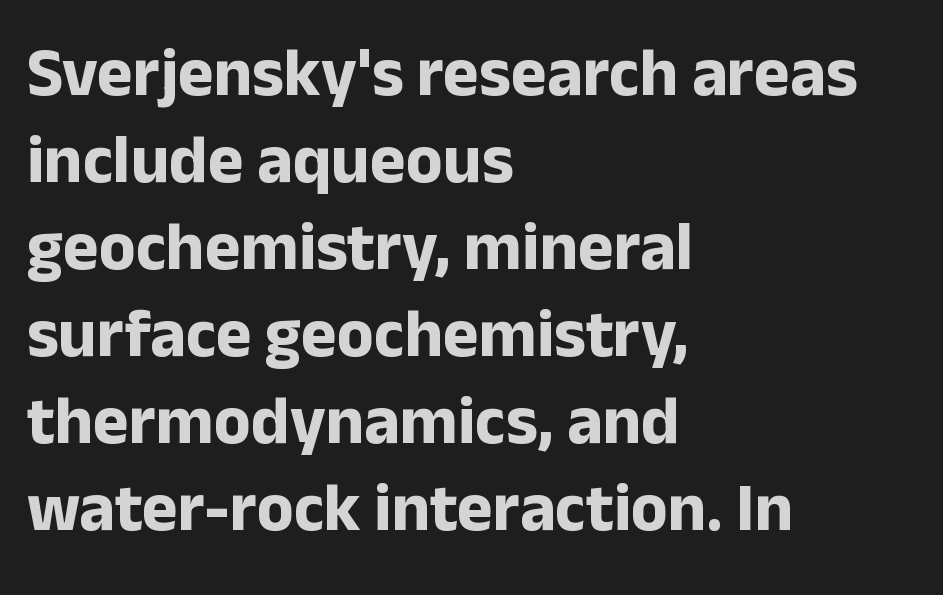
Varying glyph widths throughout — classic text-font behaviour. You'd pick this weight for a headline — it's a proper bold. In terms of letterform style, serifs are entirely absent. A classic flush-left, rag-right setting is used for this passage. The rows are spaced the way most documents space them.
